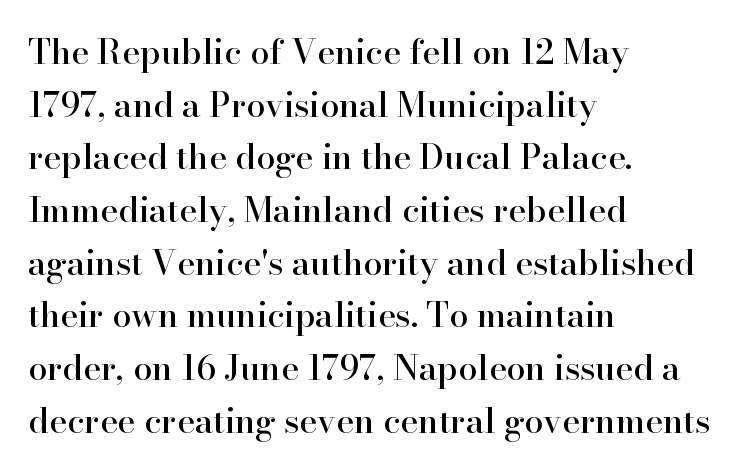
The image shows 34 px serif type, upright; set left-aligned, normal line spacing (1.55x), normal letter spacing, not underlined; high stroke contrast and a small x-height.
